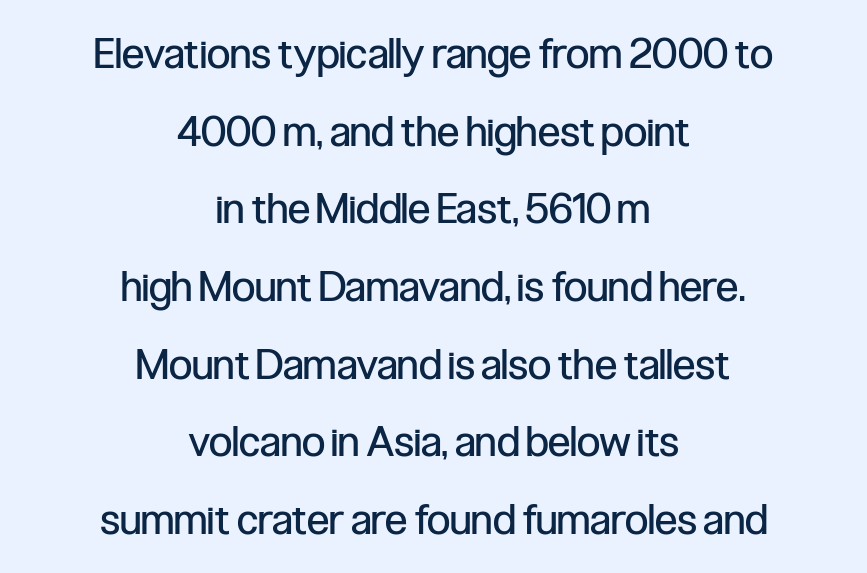
The passage is arranged like a title page — every line centered. Anything drawn beneath the words? Only blank space. The letters advance in unequal steps, a hallmark of proportional type. What kind of face is this? One without serifs — a sans.
